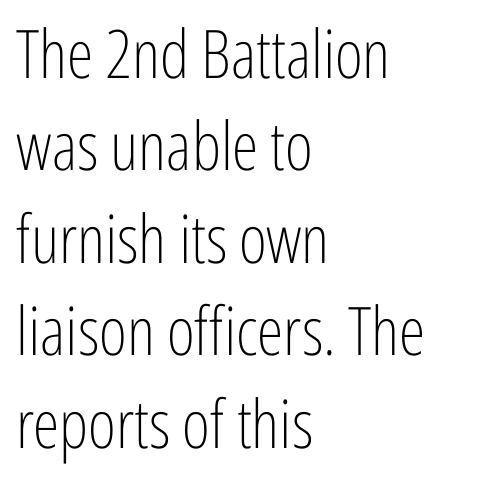
Q: Is the text bold? A: No.
Q: Is the text italic (slanted)? A: No, it is upright.
Q: Is the typeface a serif or a sans-serif typeface? A: Sans-serif.
Q: Is the text underlined? A: No.
Q: How is the paragraph aligned? A: Left-aligned.
Q: Is the spacing between letters normal or unusually wide? A: Normal.
Q: Is the spacing between lines tight, normal or loose? A: Normal.
Q: Width (condensed, normal, or wide)? A: Condensed.
Q: Stroke contrast? A: Low.
Q: x-height? A: Medium.
Q: Monospaced? A: No.
